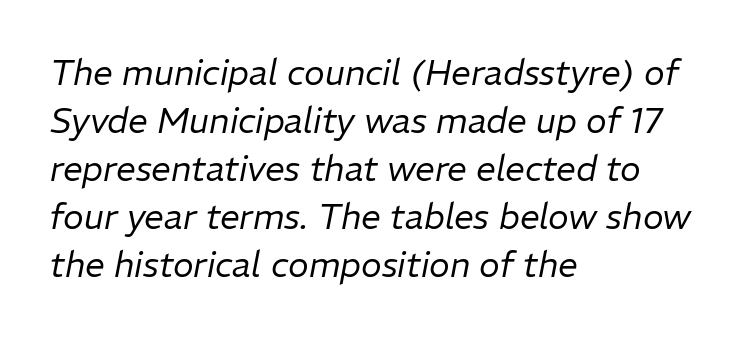
{"italic": "yes", "lean": "right", "slant_degrees": 11, "bold": "no", "weight": "regular", "width": "normal", "stroke_contrast": "low", "x_height": "medium", "monospaced": "no", "underline": "no", "align": "left", "line_spacing": "normal", "line_spacing_ratio": 1.37, "letter_spacing": "normal", "letter_spacing_em": 0.0, "glyph_px": 35}
